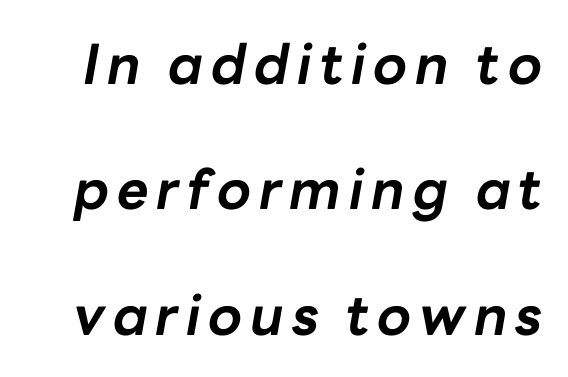
{"italic": "yes", "lean": "right", "slant_degrees": 10, "bold": "yes", "weight": "bold", "width": "normal", "stroke_contrast": "low", "x_height": "medium", "monospaced": "no", "underline": "no", "line_spacing": "loose", "line_spacing_ratio": 2.28, "glyph_px": 55}
